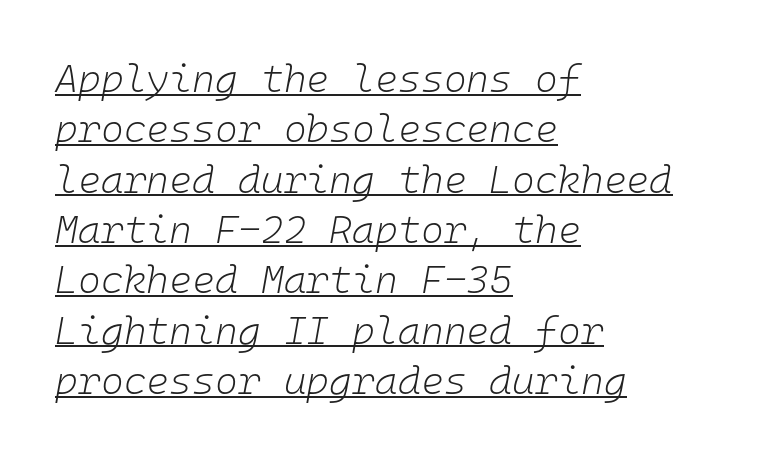
Teacher's note: observe the even left margin — that is flush-left alignment. Spacing verdict: monospaced, one width for all characters. The face used here has a pronounced slope to its letters. Ink coverage per letter is moderate at most.
